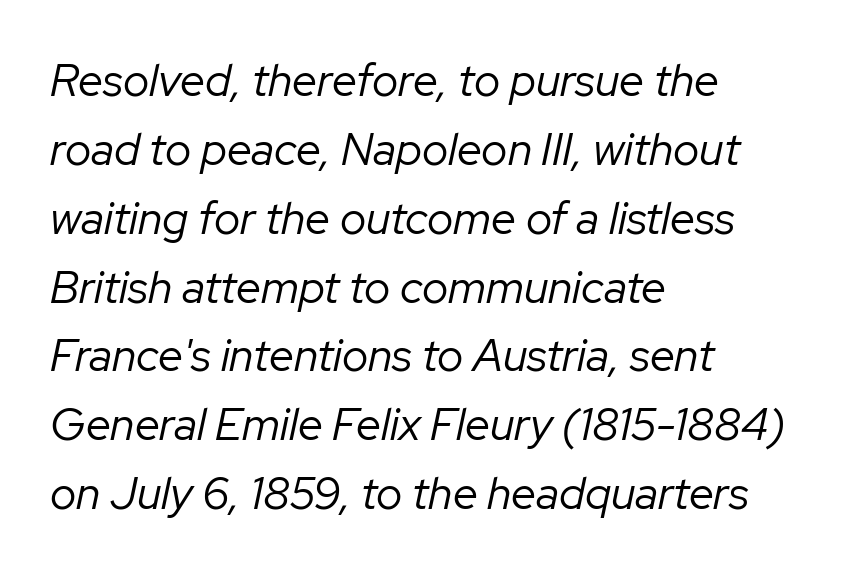
The image shows 45 px regular-weight type, italic (leaning right); set left-aligned, normal line spacing (1.53x), normal letter spacing, not underlined; low stroke contrast and a medium x-height.
